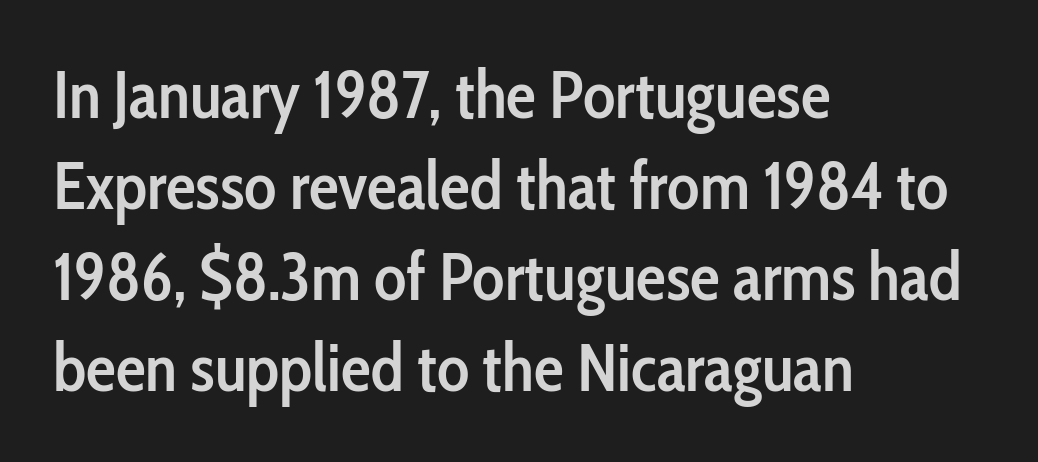
{"serif": "no", "italic": "no", "bold": "semi", "weight": "semibold", "width": "condensed", "stroke_contrast": "low", "x_height": "medium", "monospaced": "no", "underline": "no", "align": "left", "line_spacing": "normal", "line_spacing_ratio": 1.36, "letter_spacing": "normal", "letter_spacing_em": 0.0, "glyph_px": 67}
